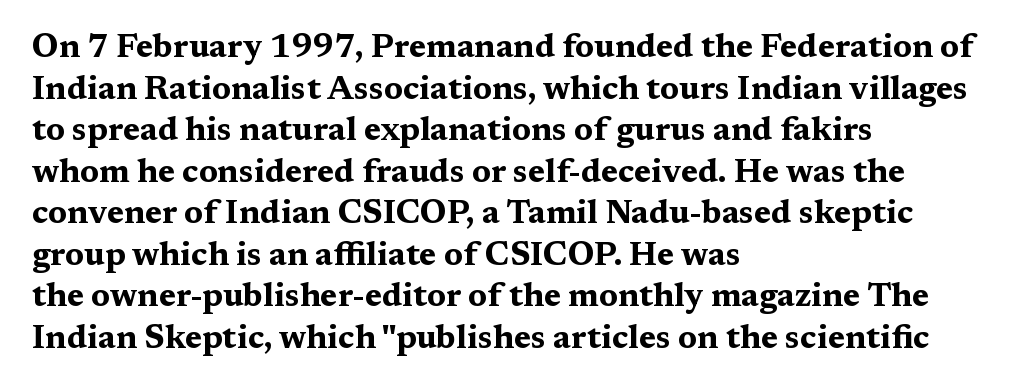
Q: Is the text bold? A: Yes.
Q: Is the text italic (slanted)? A: No, it is upright.
Q: Is the typeface a serif or a sans-serif typeface? A: Serif.
Q: Is the text underlined? A: No.
Q: How is the paragraph aligned? A: Left-aligned.
Q: Is the spacing between letters normal or unusually wide? A: Normal.
Q: Is the spacing between lines tight, normal or loose? A: Normal.
Q: Width (condensed, normal, or wide)? A: Wide.
Q: Stroke contrast? A: Medium.
Q: x-height? A: Medium.
Q: Monospaced? A: No.
